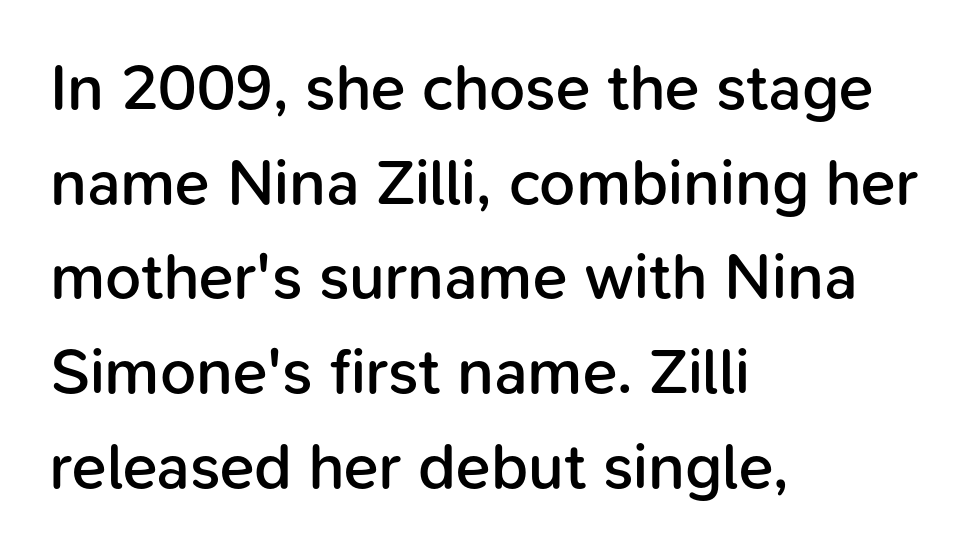
Each row of text sits above clean, open space. The glyphs have the mass of a demibold cut, below bold. Words appear dense and cohesive because spacing is normal. The face used here is proportionally spaced, like ordinary book or web type. Each line starts at the same left margin while the right side varies. Every stem runs plumb, perpendicular to the baseline.
